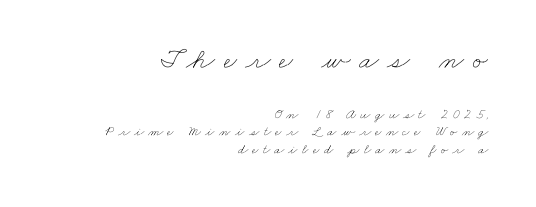
Q: Is the text bold? A: No.
Q: Is the text underlined? A: No.
Q: How is the paragraph aligned? A: Right-aligned.
Q: Is the spacing between letters normal or unusually wide? A: Unusually wide.
Q: Is the spacing between lines tight, normal or loose? A: Normal.
Q: Which block of text is set in a larger size, the first (top) or the second (bottom)? A: The first (top) one.
Q: Width (condensed, normal, or wide)? A: Wide.
Q: Stroke contrast? A: Low.
Q: x-height? A: Small.
Q: Monospaced? A: No.
